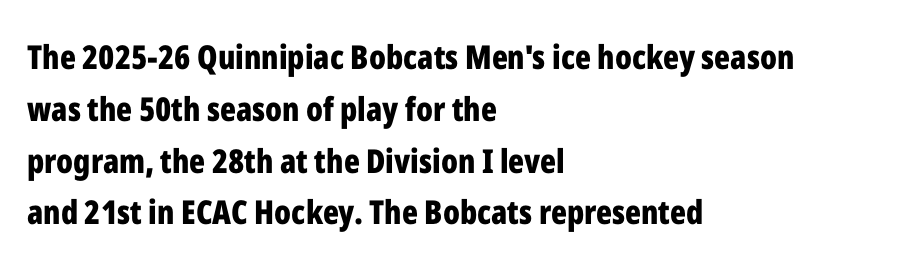
Strong, thick strokes mark this as bold type. Looks like regular typesetting: each glyph gets only the width it needs. This sample uses plain, unmodified letter spacing. The glyphs are unaccompanied by any horizontal stroke below them. Serif or sans? Sans — the stroke terminals are bare. This sample uses an upright cut, with every glyph sitting square on the baseline.
